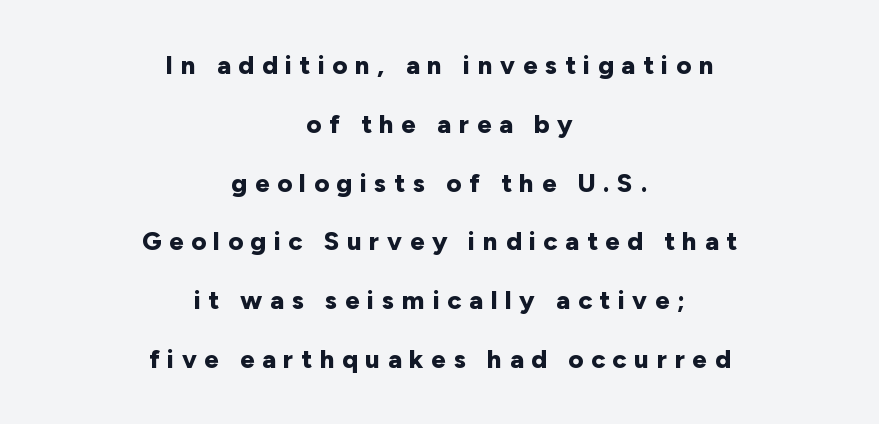
{"italic": "no", "bold": "yes", "underline": "no", "align": "center", "line_spacing": "loose", "line_spacing_ratio": 2.26, "letter_spacing": "wide", "letter_spacing_em": 0.29, "glyph_px": 26}
